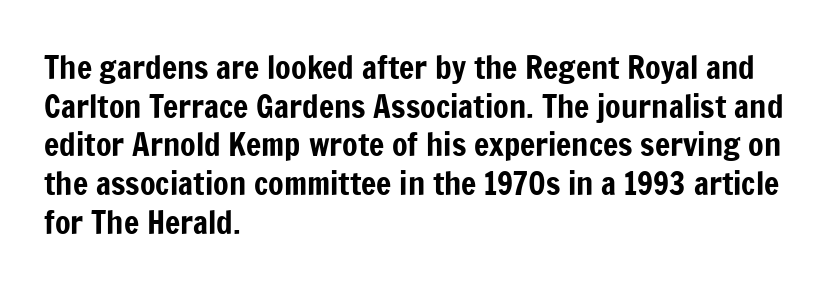
Q: Is the text italic (slanted)? A: No, it is upright.
Q: Is the typeface a serif or a sans-serif typeface? A: Sans-serif.
Q: Is the text underlined? A: No.
Q: How is the paragraph aligned? A: Left-aligned.
Q: Is the spacing between letters normal or unusually wide? A: Normal.
Q: Width (condensed, normal, or wide)? A: Condensed.
Q: Stroke contrast? A: Low.
Q: x-height? A: Medium.
Q: Monospaced? A: No.
